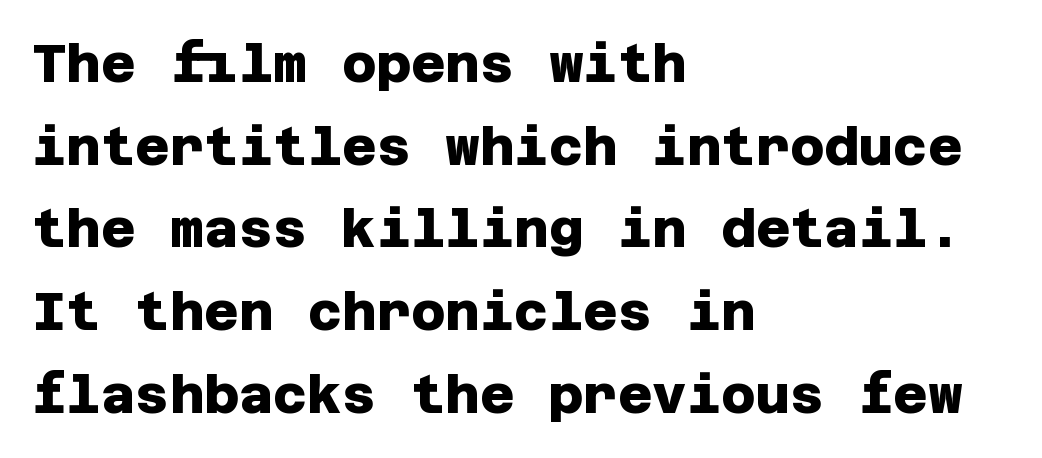
The image shows 53 px heavy sans-serif type; set left-aligned, normal line spacing (1.56x), normal letter spacing, not underlined; low stroke contrast and a large x-height.
